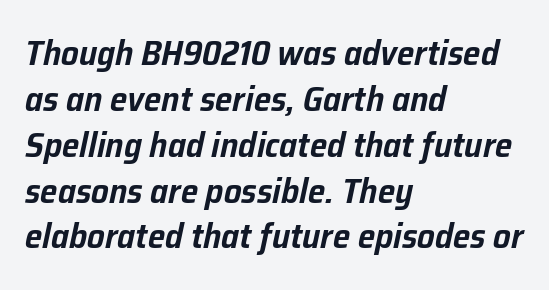
The image shows 35 px text type, italic (leaning right); set left-aligned, normal line spacing (1.31x), normal letter spacing, not underlined; low stroke contrast and a medium x-height.
